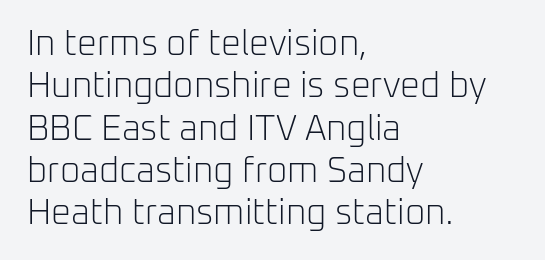
Q: Is the text bold? A: No.
Q: Is the text italic (slanted)? A: No, it is upright.
Q: Is the typeface a serif or a sans-serif typeface? A: Sans-serif.
Q: Is the text underlined? A: No.
Q: How is the paragraph aligned? A: Left-aligned.
Q: Is the spacing between letters normal or unusually wide? A: Normal.
Q: Width (condensed, normal, or wide)? A: Normal.
Q: Stroke contrast? A: Low.
Q: x-height? A: Medium.
Q: Monospaced? A: No.
